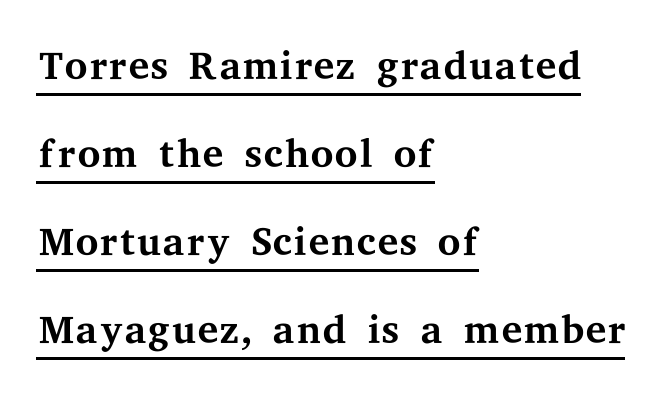
You can tell it's not italic because the verticals are truly vertical. Spacing verdict: proportional, widths tailored to each character. Regarding serifs, this sample has them. Honestly, the letter spacing is just normal — you wouldn't notice it. The designer left line spacing at the default. Caption: multi-line text, flush left, ragged right.
